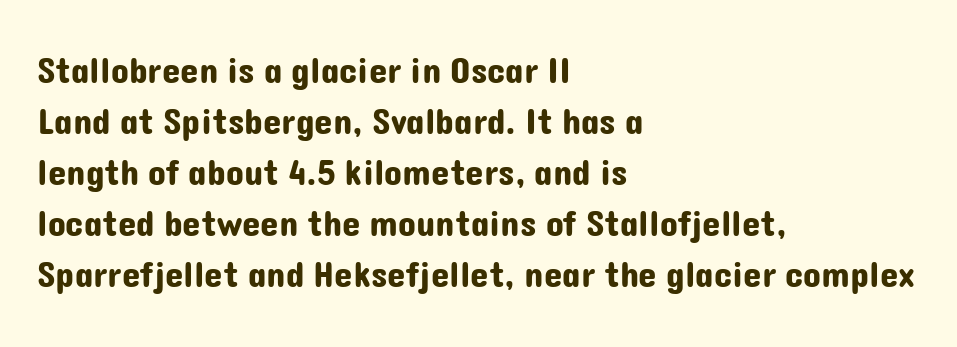
The image shows 37 px sans-serif type, upright; set left-aligned, normal line spacing (1.38x), normal letter spacing, not underlined; low stroke contrast and a medium x-height.
